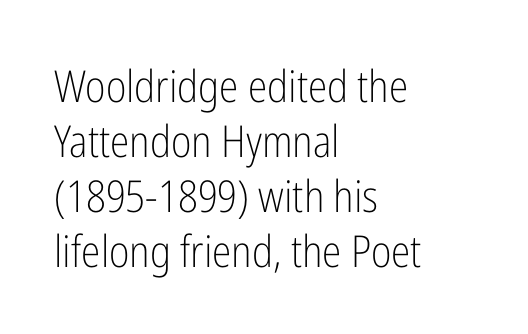
Caption: face not bold, strokes unweighted. The face used here is proportionally spaced, like ordinary book or web type. Students, observe: this is what conventionally led text looks like. Type style note: lacks serifs. Each word holds together tightly as a unit, with standard inter-letter gaps.
